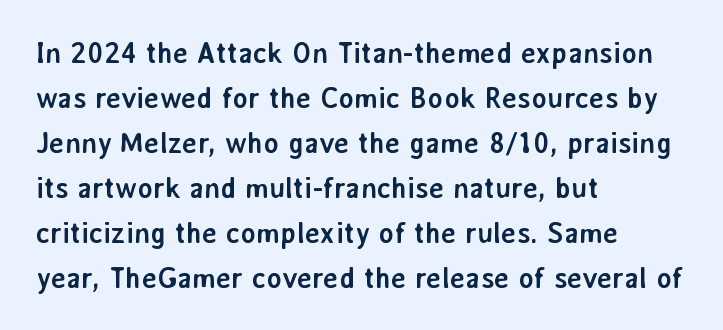
The image shows 29 px semibold sans-serif type, upright; set left-aligned, normal line spacing (1.55x), normal letter spacing, not underlined; low stroke contrast and a medium x-height.
